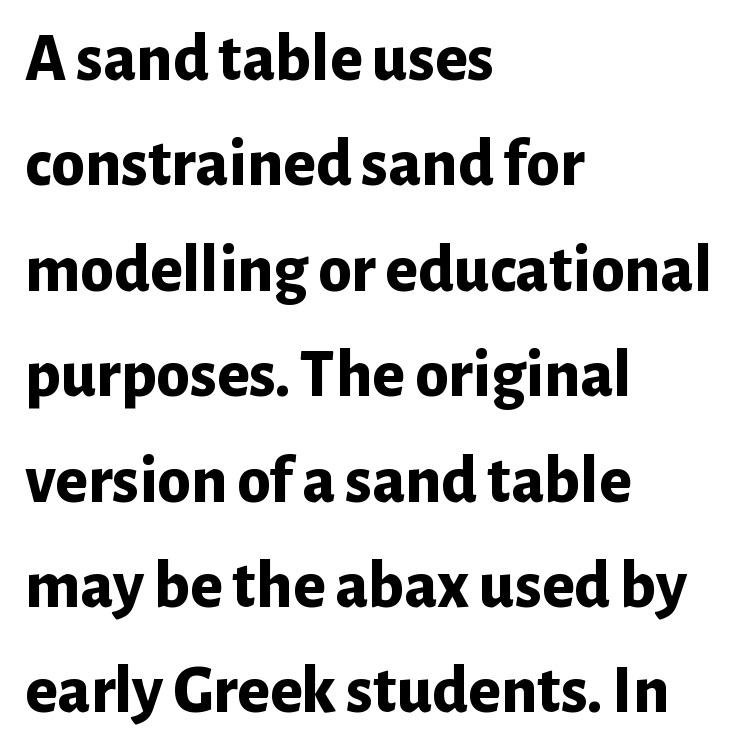
Q: Is the text bold? A: Yes.
Q: Is the text italic (slanted)? A: No, it is upright.
Q: Is the typeface a serif or a sans-serif typeface? A: Sans-serif.
Q: Is the text underlined? A: No.
Q: How is the paragraph aligned? A: Left-aligned.
Q: Is the spacing between letters normal or unusually wide? A: Normal.
Q: Is the spacing between lines tight, normal or loose? A: Normal.
Q: Width (condensed, normal, or wide)? A: Normal.
Q: Stroke contrast? A: Low.
Q: x-height? A: Medium.
Q: Monospaced? A: No.
